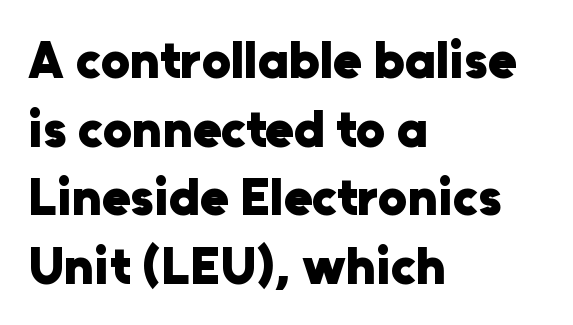
{"serif": "no", "italic": "no", "bold": "yes", "weight": "heavy", "width": "normal", "stroke_contrast": "low", "x_height": "medium", "monospaced": "no", "underline": "no", "align": "left", "line_spacing": "normal", "line_spacing_ratio": 1.32, "letter_spacing": "normal", "letter_spacing_em": 0.0, "glyph_px": 52}
